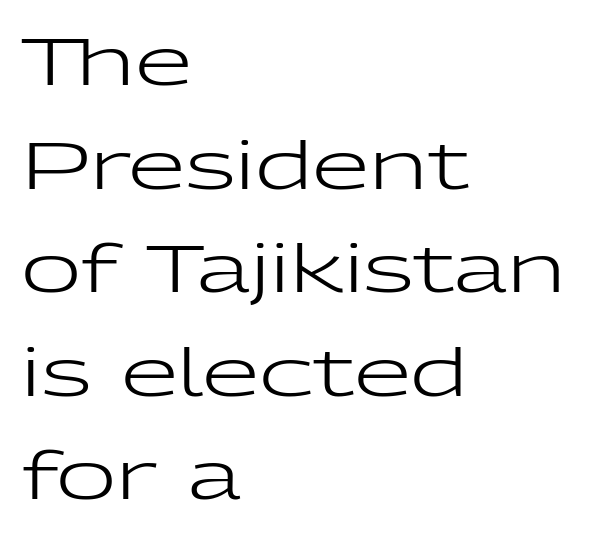
Q: Is the text bold? A: No.
Q: Is the text italic (slanted)? A: No, it is upright.
Q: Is the typeface a serif or a sans-serif typeface? A: Sans-serif.
Q: Is the text underlined? A: No.
Q: How is the paragraph aligned? A: Left-aligned.
Q: Is the spacing between letters normal or unusually wide? A: Normal.
Q: Is the spacing between lines tight, normal or loose? A: Normal.
Q: Width (condensed, normal, or wide)? A: Wide.
Q: Stroke contrast? A: Low.
Q: x-height? A: Medium.
Q: Monospaced? A: No.
